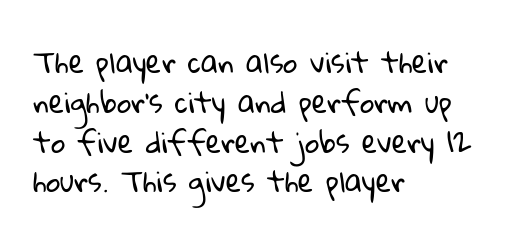
{"serif": "no", "bold": "no", "weight": "regular", "width": "normal", "stroke_contrast": "low", "x_height": "medium", "monospaced": "no", "underline": "no", "align": "left", "line_spacing": "normal", "line_spacing_ratio": 1.42, "letter_spacing": "normal", "letter_spacing_em": 0.0, "glyph_px": 28}
